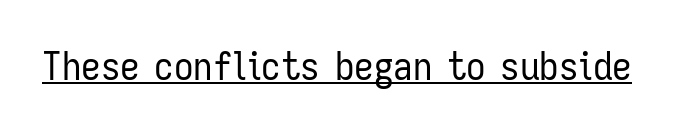
Spacing verdict: proportional, widths tailored to each character. Observe the absence of serifs on each vertical stroke in this sample. Characters follow at the spacing the type designer built in. Counters stay open thanks to moderate or lighter strokes.
